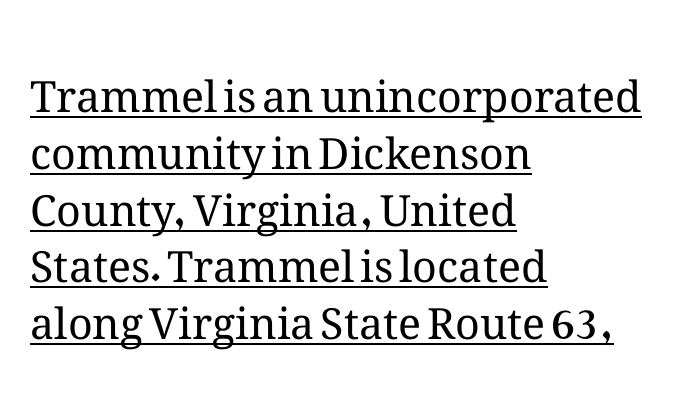
{"italic": "no", "bold": "no", "weight": "regular", "width": "normal", "stroke_contrast": "medium", "x_height": "medium", "monospaced": "no", "underline": "yes", "align": "left", "line_spacing": "normal", "line_spacing_ratio": 1.32, "letter_spacing": "normal", "letter_spacing_em": 0.0, "glyph_px": 43}
